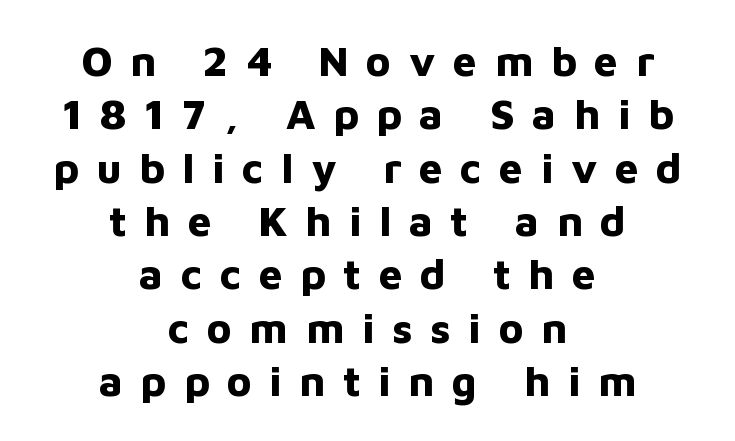
{"serif": "no", "italic": "no", "bold": "yes", "weight": "bold", "width": "normal", "stroke_contrast": "low", "x_height": "medium", "monospaced": "no", "underline": "no", "align": "center", "line_spacing": "normal", "line_spacing_ratio": 1.27, "letter_spacing": "wide", "letter_spacing_em": 0.42, "glyph_px": 42}
